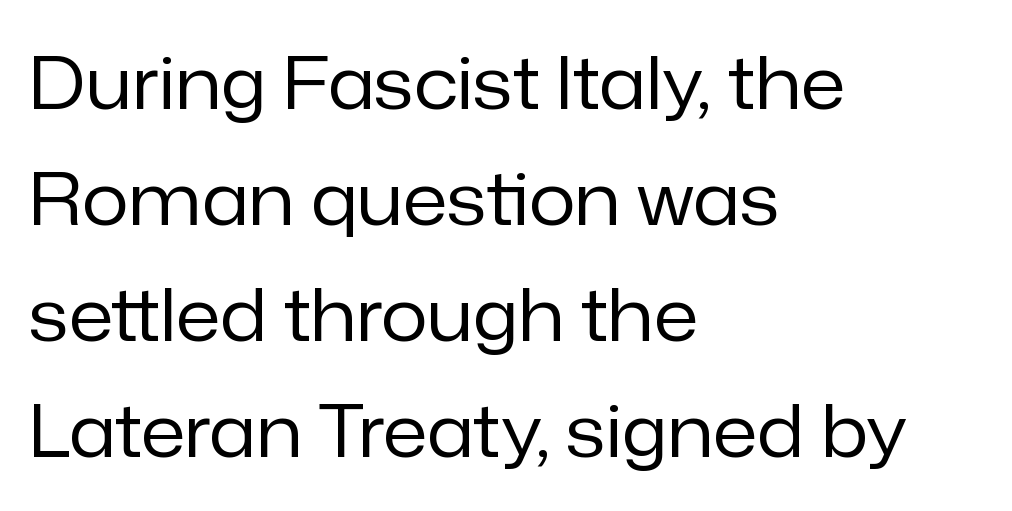
The image shows 73 px regular-weight sans-serif type, upright; set left-aligned, normal line spacing (1.59x), normal letter spacing, not underlined; low stroke contrast and a medium x-height.
